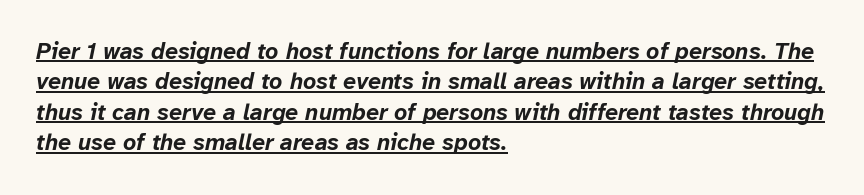
The image shows 23 px bold type, italic (leaning right); set left-aligned, normal line spacing (1.32x), normal letter spacing, underlined.
